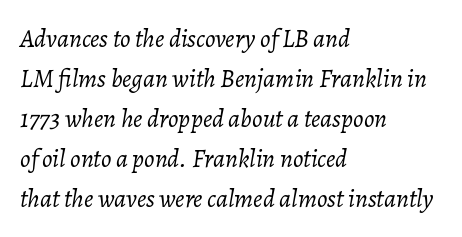
Q: Is the text bold? A: No.
Q: Is the text italic (slanted)? A: Yes, it leans right by about 7 degrees.
Q: Is the text underlined? A: No.
Q: How is the paragraph aligned? A: Left-aligned.
Q: Is the spacing between letters normal or unusually wide? A: Normal.
Q: Is the spacing between lines tight, normal or loose? A: Normal.
